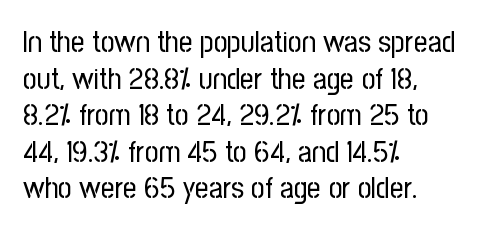
Q: Is the text bold? A: No.
Q: Is the text italic (slanted)? A: No, it is upright.
Q: Is the typeface a serif or a sans-serif typeface? A: Sans-serif.
Q: Is the text underlined? A: No.
Q: How is the paragraph aligned? A: Left-aligned.
Q: Is the spacing between letters normal or unusually wide? A: Normal.
Q: Width (condensed, normal, or wide)? A: Condensed.
Q: Stroke contrast? A: Low.
Q: x-height? A: Medium.
Q: Monospaced? A: No.
